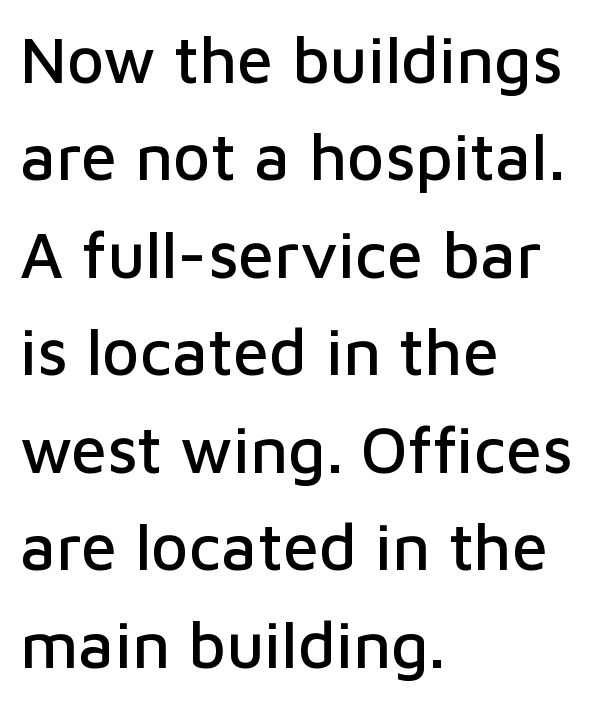
The image shows 65 px sans-serif type, upright; set left-aligned, normal line spacing (1.5x), normal letter spacing, not underlined; low stroke contrast and a medium x-height.
